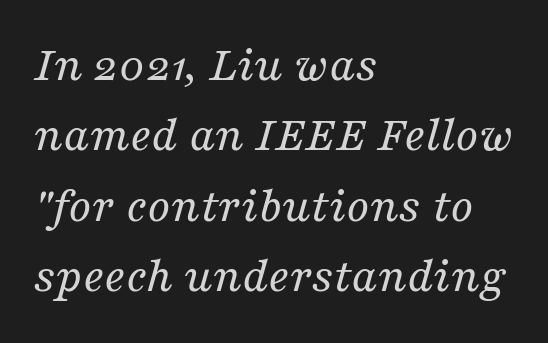
On a weight scale, this lands at 450 or below. The font's italic variant was chosen for this text. The glyphs are unaccompanied by any horizontal stroke below them. Students, observe: this is what conventionally led text looks like. Each letter keeps its own natural width here, so spacing adapts to shape.
